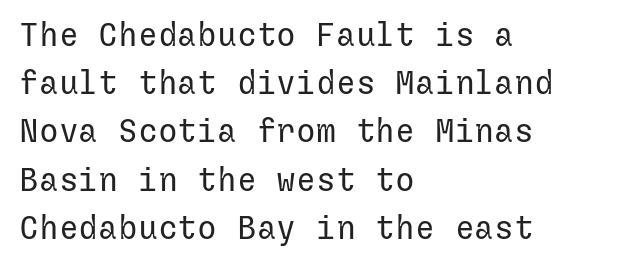
The image shows 33 px regular-weight sans-serif type, upright; set left-aligned, normal line spacing (1.46x), normal letter spacing, not underlined; low stroke contrast and a medium x-height.
